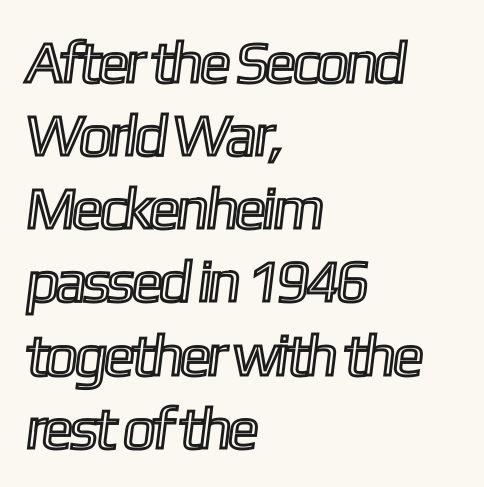
Q: Is the text underlined? A: No.
Q: How is the paragraph aligned? A: Left-aligned.
Q: Is the spacing between letters normal or unusually wide? A: Normal.
Q: Width (condensed, normal, or wide)? A: Condensed.
Q: x-height? A: Medium.
Q: Monospaced? A: No.
